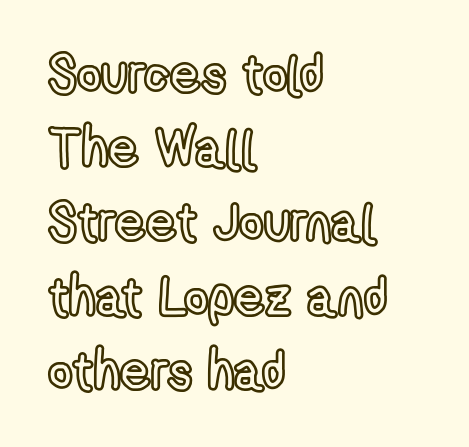
Q: Is the text italic (slanted)? A: No, it is upright.
Q: Is the text underlined? A: No.
Q: How is the paragraph aligned? A: Left-aligned.
Q: Is the spacing between letters normal or unusually wide? A: Normal.
Q: Is the spacing between lines tight, normal or loose? A: Normal.
Q: Width (condensed, normal, or wide)? A: Condensed.
Q: x-height? A: Medium.
Q: Monospaced? A: No.
